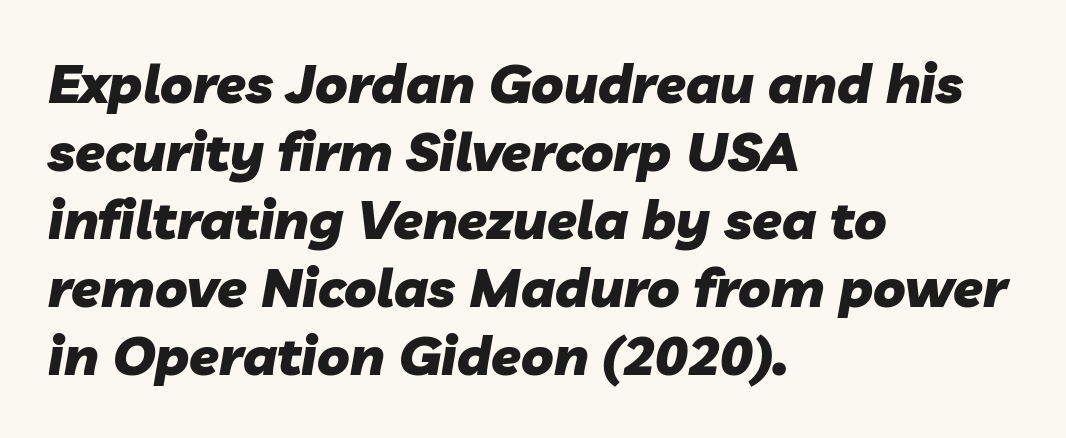
{"italic": "yes", "lean": "right", "slant_degrees": 10, "bold": "yes", "weight": "heavy", "width": "normal", "stroke_contrast": "low", "x_height": "medium", "monospaced": "no", "underline": "no", "align": "left", "line_spacing": "normal", "line_spacing_ratio": 1.26, "letter_spacing": "normal", "letter_spacing_em": 0.0, "glyph_px": 54}
